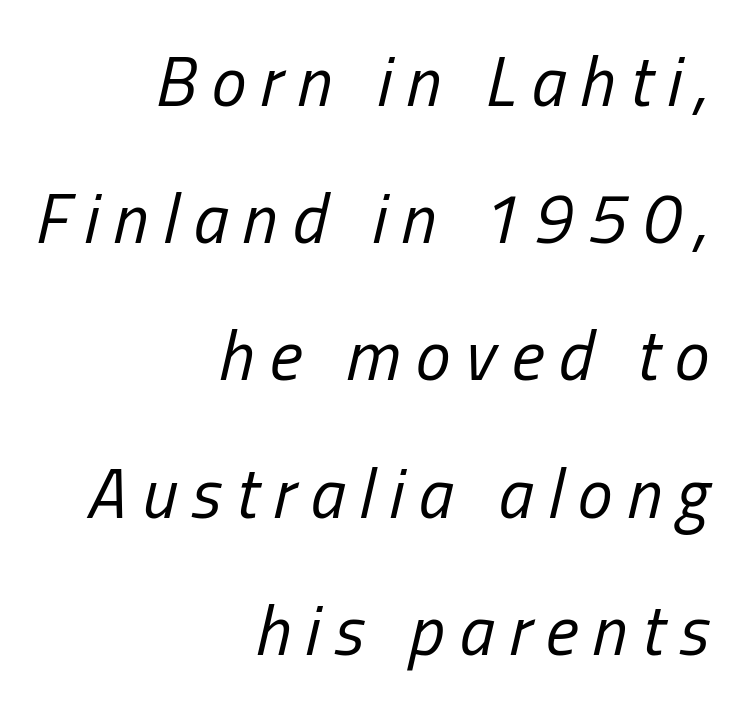
Q: Is the text bold? A: No.
Q: Is the text italic (slanted)? A: Yes, it leans right by about 13 degrees.
Q: Is the text underlined? A: No.
Q: How is the paragraph aligned? A: Right-aligned.
Q: Is the spacing between letters normal or unusually wide? A: Unusually wide.
Q: Is the spacing between lines tight, normal or loose? A: Loose.
Q: Width (condensed, normal, or wide)? A: Condensed.
Q: Stroke contrast? A: Low.
Q: x-height? A: Medium.
Q: Monospaced? A: No.
